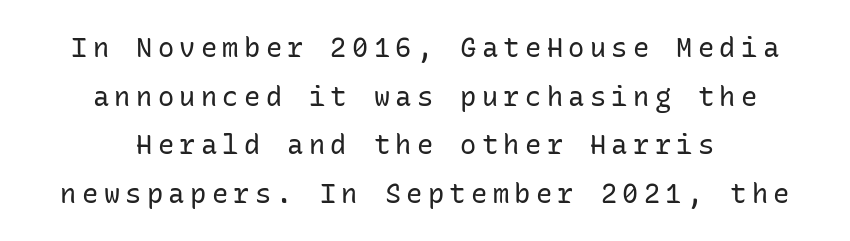
{"italic": "no", "bold": "no", "underline": "no", "align": "center", "line_spacing_ratio": 1.8, "letter_spacing": "wide", "letter_spacing_em": 0.2, "glyph_px": 27}
